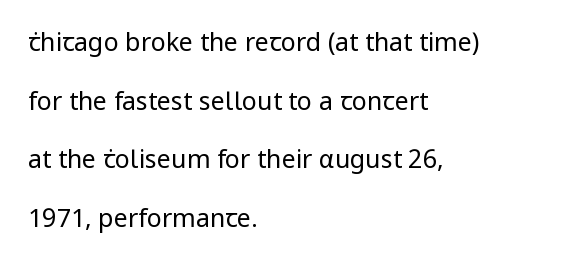
The image shows 25 px text type, upright; set left-aligned, loose line spacing (2.35x), normal letter spacing, not underlined.
